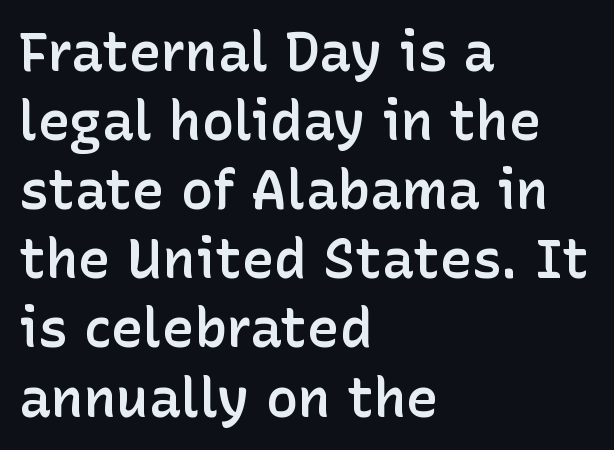
Q: Is the text bold? A: Semi-bold.
Q: Is the text italic (slanted)? A: No, it is upright.
Q: Is the typeface a serif or a sans-serif typeface? A: Sans-serif.
Q: Is the text underlined? A: No.
Q: How is the paragraph aligned? A: Left-aligned.
Q: Is the spacing between letters normal or unusually wide? A: Normal.
Q: Is the spacing between lines tight, normal or loose? A: Normal.
Q: Width (condensed, normal, or wide)? A: Normal.
Q: Stroke contrast? A: Low.
Q: x-height? A: Medium.
Q: Monospaced? A: No.
